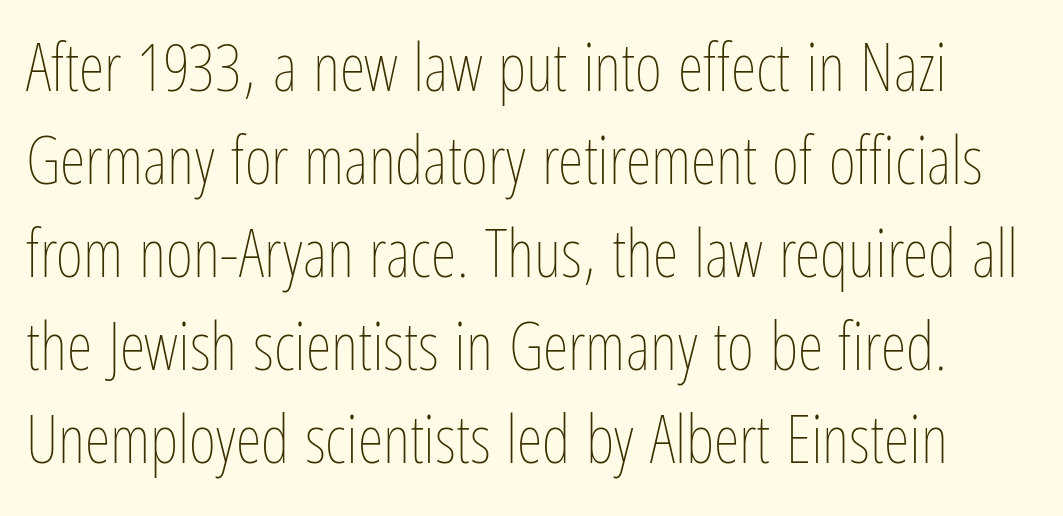
Q: Is the text bold? A: No.
Q: Is the text italic (slanted)? A: No, it is upright.
Q: Is the text underlined? A: No.
Q: Is the spacing between letters normal or unusually wide? A: Normal.
Q: Is the spacing between lines tight, normal or loose? A: Normal.
Q: Width (condensed, normal, or wide)? A: Condensed.
Q: Stroke contrast? A: Low.
Q: x-height? A: Medium.
Q: Monospaced? A: No.
